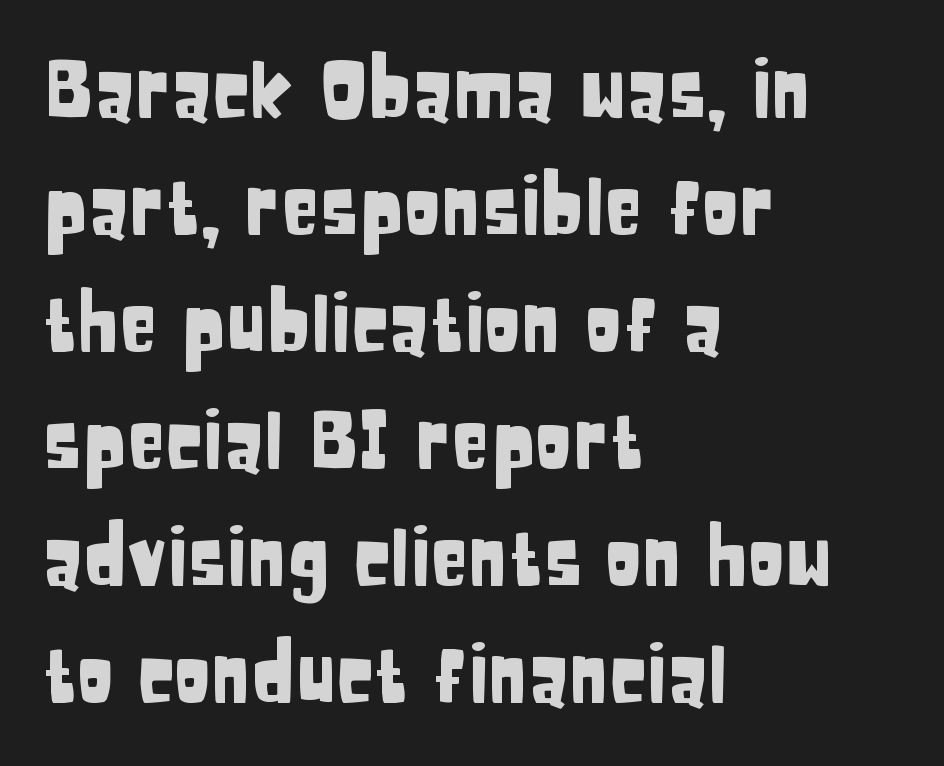
{"serif": "no", "italic": "no", "width": "condensed", "stroke_contrast": "low", "x_height": "large", "monospaced": "no", "underline": "no", "align": "left", "line_spacing": "normal", "line_spacing_ratio": 1.5, "letter_spacing": "normal", "letter_spacing_em": 0.0, "glyph_px": 78}
